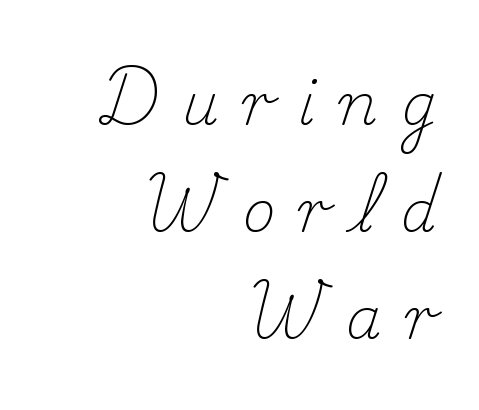
Underlining? Definitely not there. The letterforms sit at book weight or below. Is this a sans? No — the strokes have serifs. A typesetter would call this proportional, since set widths differ per character.
